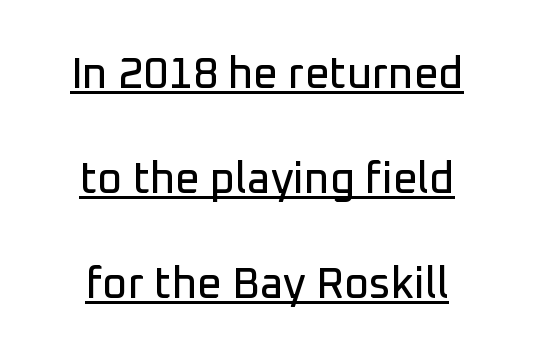
Q: Is the text italic (slanted)? A: No, it is upright.
Q: Is the typeface a serif or a sans-serif typeface? A: Sans-serif.
Q: Is the text underlined? A: Yes.
Q: Is the spacing between letters normal or unusually wide? A: Normal.
Q: Is the spacing between lines tight, normal or loose? A: Loose.
Q: Width (condensed, normal, or wide)? A: Normal.
Q: Stroke contrast? A: Low.
Q: x-height? A: Medium.
Q: Monospaced? A: No.
